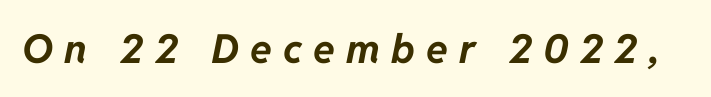
{"italic": "yes", "lean": "right", "slant_degrees": 11, "bold": "yes", "weight": "bold", "width": "normal", "stroke_contrast": "low", "x_height": "medium", "monospaced": "no", "underline": "no", "letter_spacing": "wide", "letter_spacing_em": 0.28, "glyph_px": 40}
